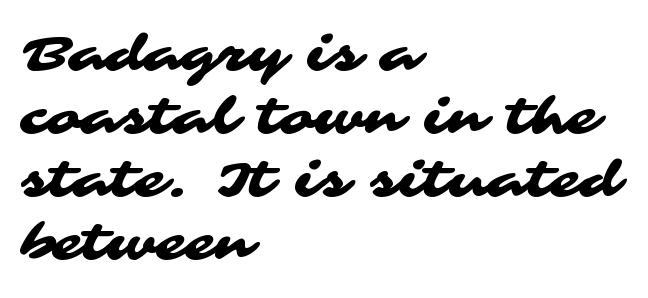
{"serif": "no", "width": "wide", "stroke_contrast": "medium", "x_height": "medium", "monospaced": "no", "underline": "no", "align": "left", "line_spacing": "normal", "line_spacing_ratio": 1.26, "letter_spacing": "normal", "letter_spacing_em": 0.0, "glyph_px": 50}
